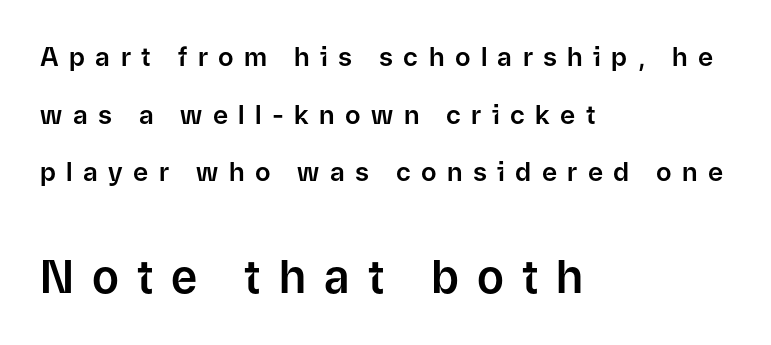
Q: Is the text italic (slanted)? A: No, it is upright.
Q: Is the typeface a serif or a sans-serif typeface? A: Sans-serif.
Q: Is the text underlined? A: No.
Q: How is the paragraph aligned? A: Left-aligned.
Q: Is the spacing between letters normal or unusually wide? A: Unusually wide.
Q: Is the spacing between lines tight, normal or loose? A: Loose.
Q: Which block of text is set in a larger size, the first (top) or the second (bottom)? A: The second (bottom) one.
Q: Width (condensed, normal, or wide)? A: Normal.
Q: Stroke contrast? A: Low.
Q: x-height? A: Medium.
Q: Monospaced? A: No.
